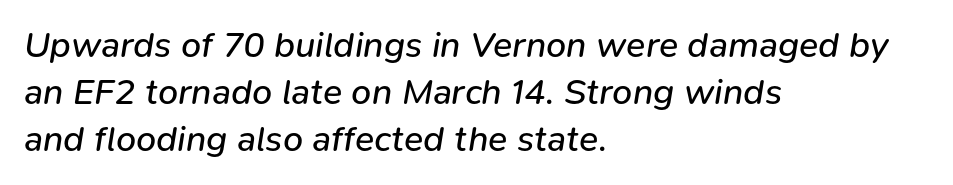
Q: Is the text bold? A: No.
Q: Is the text italic (slanted)? A: Yes, it leans right by about 9 degrees.
Q: Is the text underlined? A: No.
Q: How is the paragraph aligned? A: Left-aligned.
Q: Is the spacing between letters normal or unusually wide? A: Normal.
Q: Is the spacing between lines tight, normal or loose? A: Normal.
Q: Width (condensed, normal, or wide)? A: Normal.
Q: Stroke contrast? A: Low.
Q: x-height? A: Medium.
Q: Monospaced? A: No.
